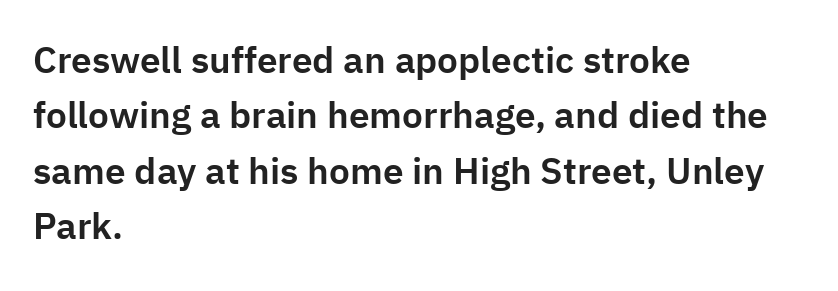
Q: Is the text italic (slanted)? A: No, it is upright.
Q: Is the typeface a serif or a sans-serif typeface? A: Sans-serif.
Q: Is the text underlined? A: No.
Q: How is the paragraph aligned? A: Left-aligned.
Q: Is the spacing between letters normal or unusually wide? A: Normal.
Q: Is the spacing between lines tight, normal or loose? A: Normal.
Q: Width (condensed, normal, or wide)? A: Normal.
Q: Stroke contrast? A: Low.
Q: x-height? A: Medium.
Q: Monospaced? A: No.
